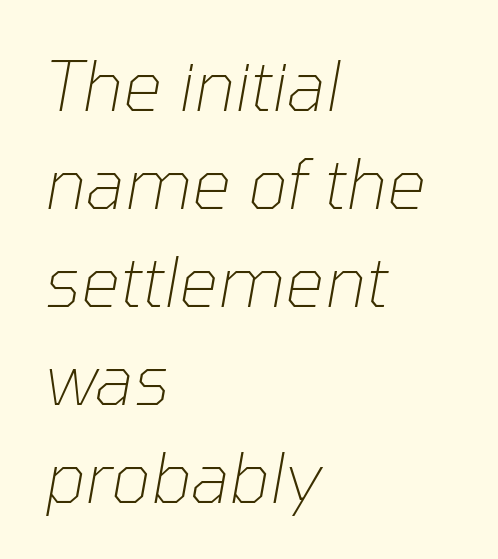
{"italic": "yes", "lean": "right", "slant_degrees": 10, "bold": "no", "weight": "thin", "width": "normal", "stroke_contrast": "low", "x_height": "medium", "monospaced": "no", "underline": "no", "align": "left", "line_spacing": "normal", "line_spacing_ratio": 1.42, "letter_spacing": "normal", "letter_spacing_em": 0.0, "glyph_px": 69}
